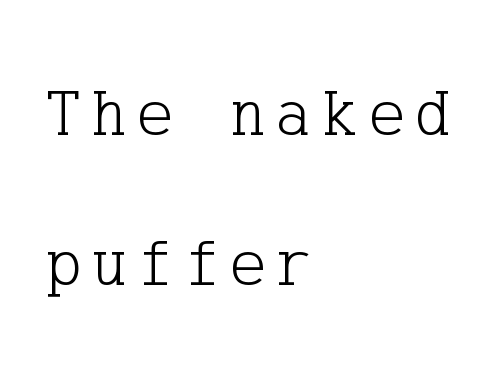
Examine the stroke ends and you'll spot serifs. Bold? No — there's no thickening of the strokes. Style check: upright. Does the leading feel generous? Absolutely, it's lavish. The rag falls on the right side of this text block.
